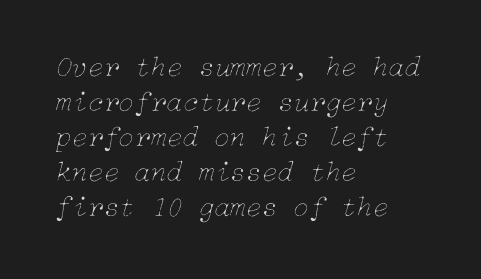
The image shows 29 px thin type, italic (leaning right); set left-aligned, line spacing 1.21x, normal letter spacing, not underlined; low stroke contrast and a medium x-height.
